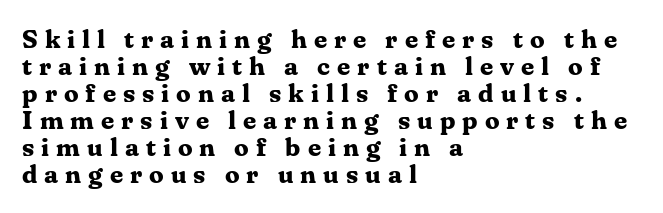
The image shows 26 px bold type, upright; set left-aligned, tight line spacing (1.04x), unusually wide letter spacing (+0.27 em), not underlined.
